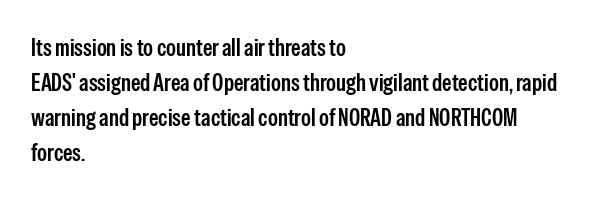
{"italic": "no", "underline": "no", "align": "left", "line_spacing": "normal", "line_spacing_ratio": 1.46, "letter_spacing": "normal", "letter_spacing_em": 0.0, "glyph_px": 24}
